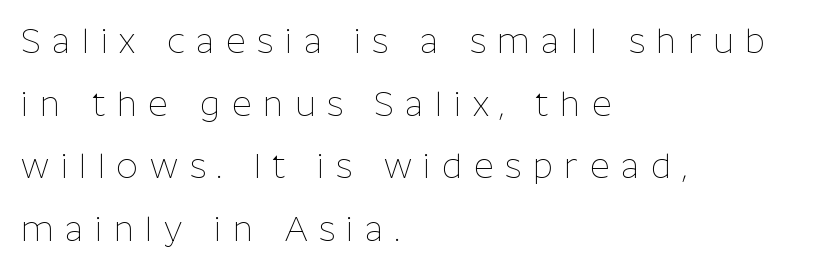
Q: Is the text bold? A: No.
Q: Is the text italic (slanted)? A: No, it is upright.
Q: Is the typeface a serif or a sans-serif typeface? A: Sans-serif.
Q: Is the text underlined? A: No.
Q: How is the paragraph aligned? A: Left-aligned.
Q: Is the spacing between letters normal or unusually wide? A: Unusually wide.
Q: Width (condensed, normal, or wide)? A: Normal.
Q: Stroke contrast? A: Low.
Q: x-height? A: Medium.
Q: Monospaced? A: No.
